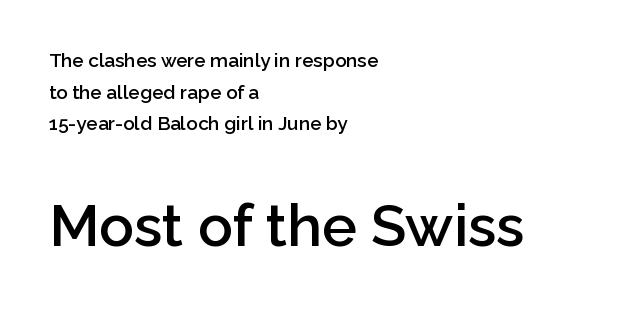
Serif or sans? Sans — the stroke terminals are bare. A somewhat darkened texture: the type is semibold rather than bold. Students, observe: this is what conventionally led text looks like. Which margin do the lines hug? The left one — the right edge is uneven. Unmarked baselines from the first word to the last.
